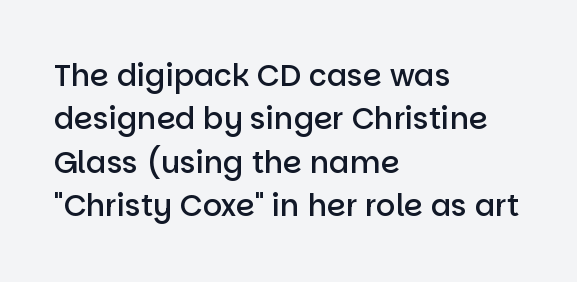
You could not count columns in this text — the font is proportionally spaced. Standard letterfit; no display-style spreading of the glyphs. The typesetter chose a ragged-right arrangement here. Descender tails drop into unmarked territory. How heavy is the stroke? Medium-heavy — a semibold, shy of bold.
